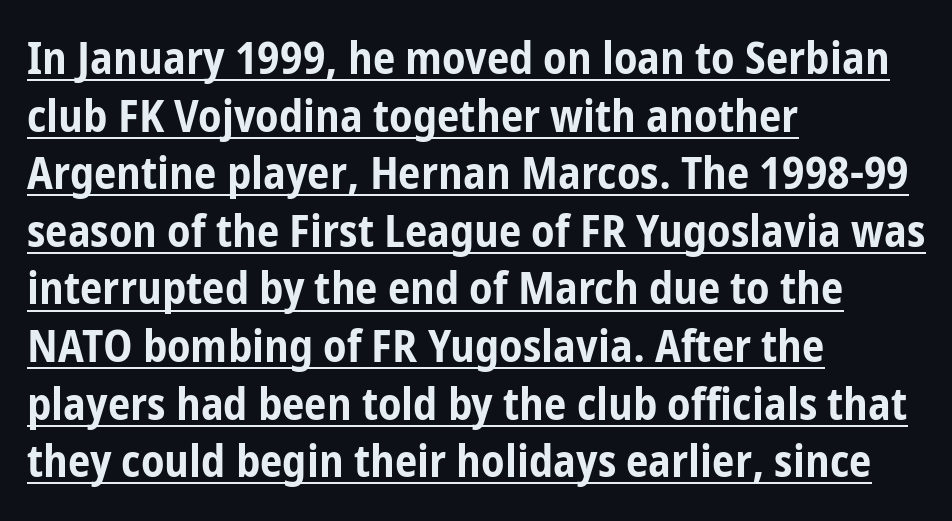
One-word summary of the alignment: left. Like a heading marked for emphasis, these lines bear an underscore. Observe the absence of serifs on each vertical stroke in this sample. No italicization has been applied; the sample stays upright. Strokes here are thick enough to call this a true bold.
